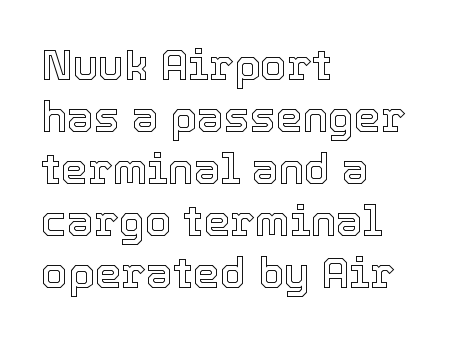
The image shows 43 px text type, upright; set left-aligned, line spacing 1.21x, normal letter spacing, not underlined; a medium x-height.
